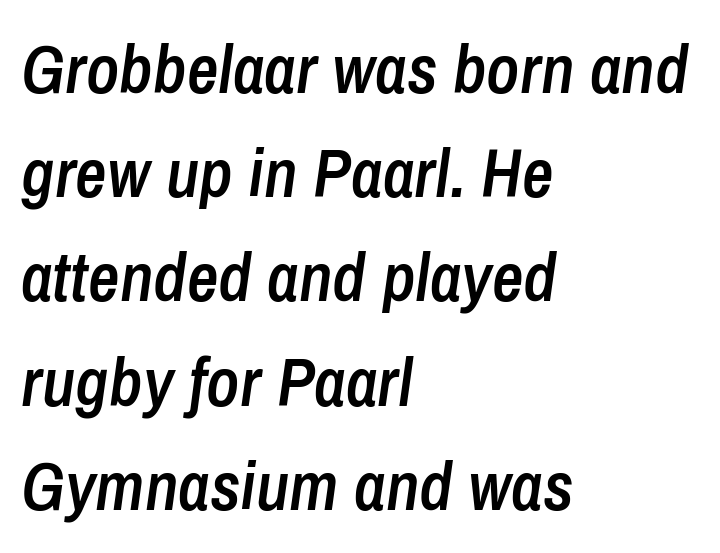
Summary of weight: moderately heavy, a semibold. One glance says typical: line gaps are just what's usual. The lines are quadded left. Only glyphs here, with clear space below each row. These lines are rendered in a variable-pitch font. Does extra space separate the letters? No, they use regular spacing.
